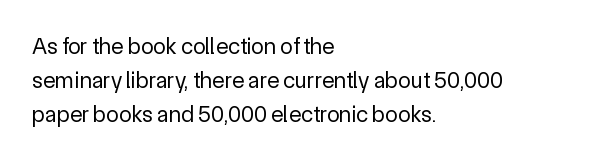
The image shows 23 px text type, upright; set left-aligned, normal line spacing (1.47x), normal letter spacing, not underlined.
